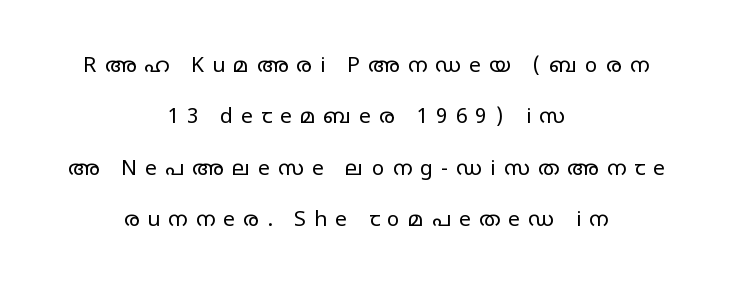
The image shows 21 px text type, upright; set centered, loose line spacing (2.45x), unusually wide letter spacing (+0.39 em), not underlined.
